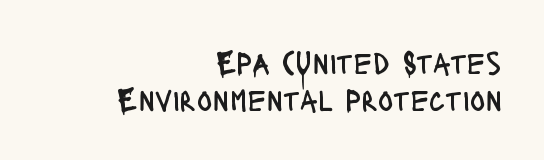
You could not count columns in this text — the font is proportionally spaced. Note: no serifs on the glyphs. The passage shown is not bold in any degree. These lines huddle together more closely than default settings would place them.
